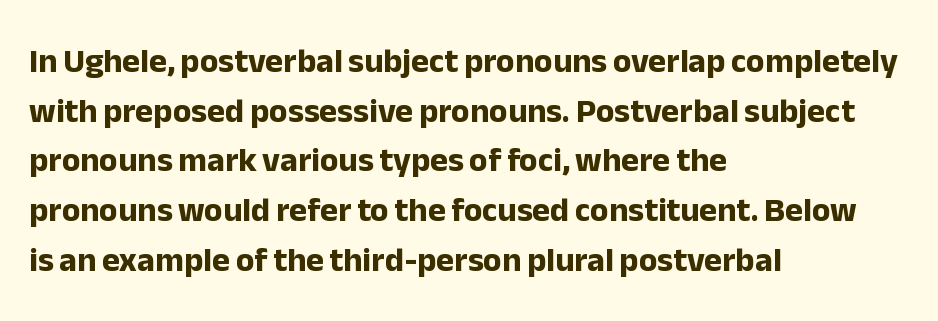
The image shows 34 px bold sans-serif type, upright; set left-aligned, normal line spacing (1.46x), normal letter spacing, not underlined; low stroke contrast and a medium x-height.
